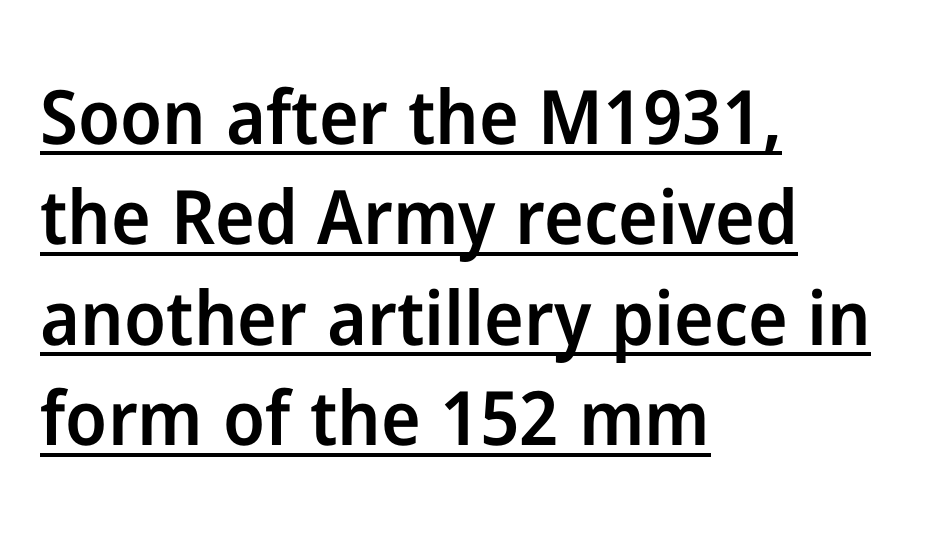
The image shows 75 px semibold sans-serif type, upright; set left-aligned, normal line spacing (1.34x), normal letter spacing, underlined; low stroke contrast and a medium x-height.
